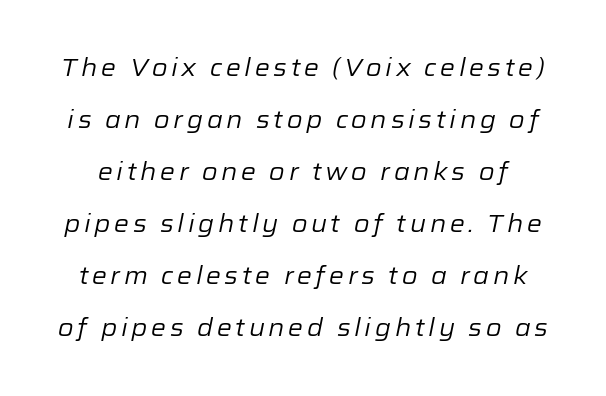
The image shows 24 px text type, italic (leaning right); set loose line spacing (2.17x), not underlined.
